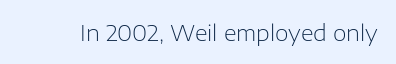
Q: Is the text bold? A: No.
Q: Is the text italic (slanted)? A: No, it is upright.
Q: Is the text underlined? A: No.
Q: Is the spacing between letters normal or unusually wide? A: Normal.
